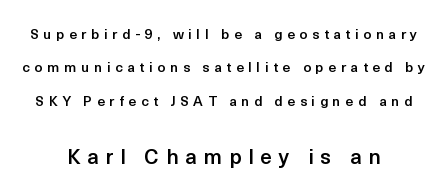
Where is the straight margin? There isn't one; the lines are centered. Each glyph is drawn with semibold strokes, heavier than normal yet not fully bold. The gap between lines stays unmarked. Typesetter's note — lower block bumped up in size, upper block left smaller.
